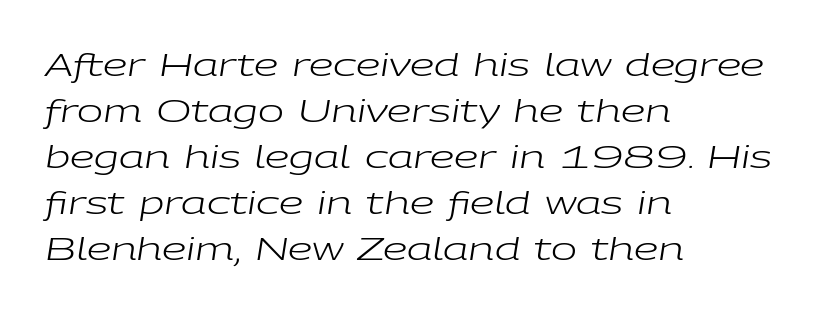
{"italic": "yes", "lean": "right", "slant_degrees": 9, "bold": "no", "weight": "regular", "width": "wide", "stroke_contrast": "low", "x_height": "medium", "monospaced": "no", "underline": "no", "align": "left", "line_spacing": "normal", "line_spacing_ratio": 1.48, "letter_spacing": "normal", "letter_spacing_em": 0.0, "glyph_px": 31}
